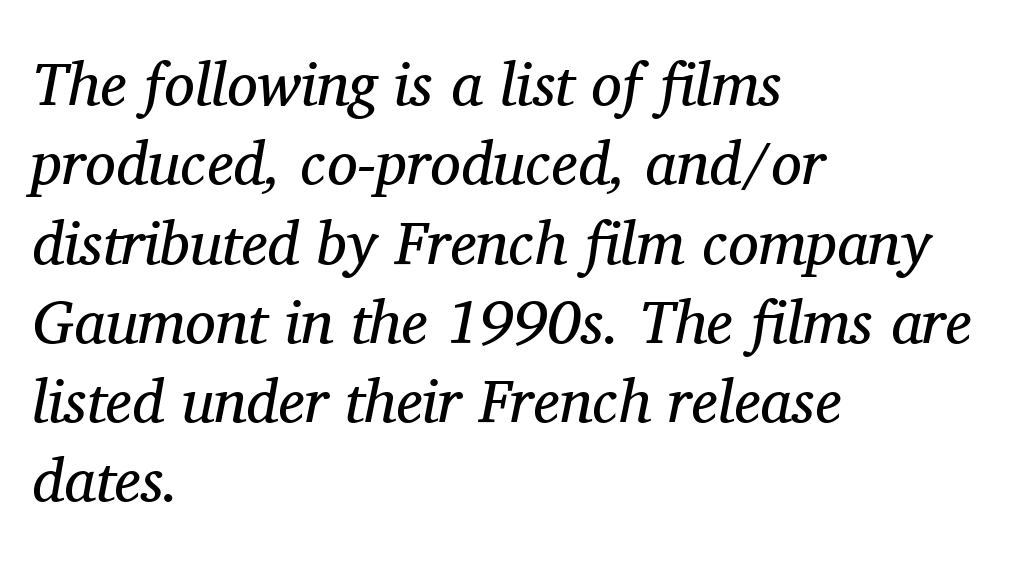
Q: Is the text bold? A: No.
Q: Is the text italic (slanted)? A: Yes, it leans right by about 11 degrees.
Q: Is the typeface a serif or a sans-serif typeface? A: Serif.
Q: Is the text underlined? A: No.
Q: How is the paragraph aligned? A: Left-aligned.
Q: Is the spacing between letters normal or unusually wide? A: Normal.
Q: Is the spacing between lines tight, normal or loose? A: Normal.
Q: Width (condensed, normal, or wide)? A: Normal.
Q: Stroke contrast? A: Medium.
Q: x-height? A: Medium.
Q: Monospaced? A: No.
